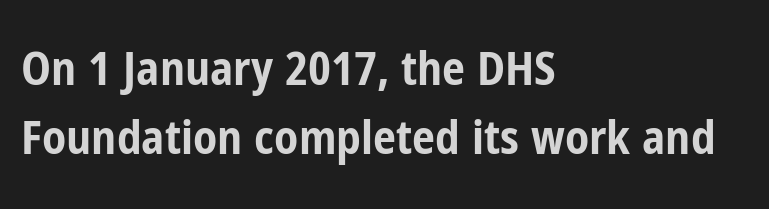
{"serif": "no", "italic": "no", "bold": "yes", "weight": "bold", "width": "condensed", "stroke_contrast": "low", "x_height": "medium", "monospaced": "no", "underline": "no", "align": "left", "line_spacing": "normal", "line_spacing_ratio": 1.49, "letter_spacing": "normal", "letter_spacing_em": 0.0, "glyph_px": 46}
